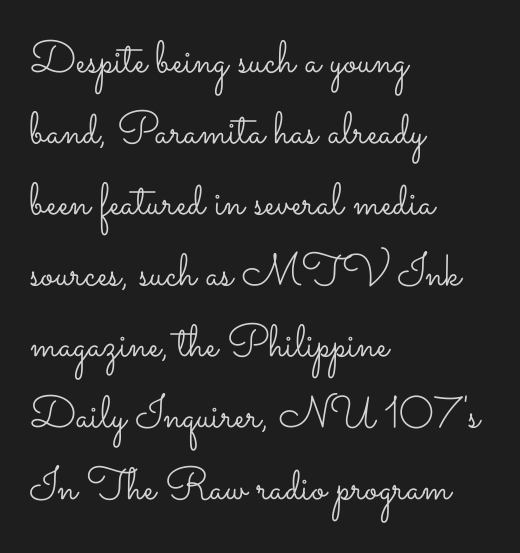
{"bold": "no", "weight": "light", "width": "wide", "stroke_contrast": "low", "x_height": "small", "monospaced": "no", "underline": "no", "align": "left", "line_spacing": "normal", "line_spacing_ratio": 1.58, "letter_spacing": "normal", "letter_spacing_em": 0.0, "glyph_px": 45}
